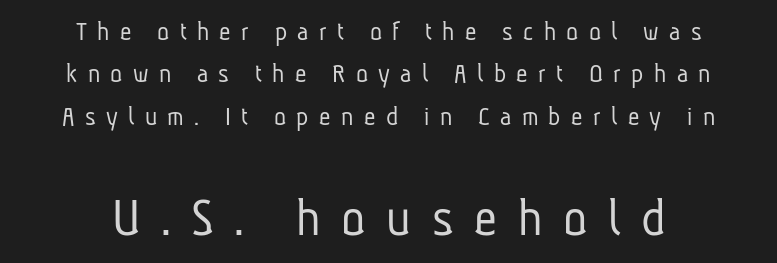
Varying glyph widths throughout — classic text-font behaviour. Vertical spacing — default. Horizontally, the lines are justified to the midpoint only. This is not heavy type; no bold has been used. Nope, no serifs anywhere on these letters. Words float on clear page, feet unadorned.
